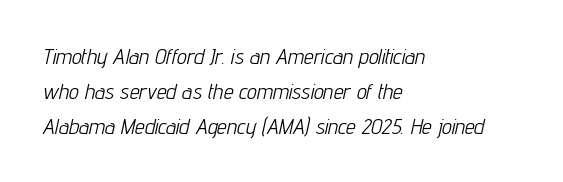
The image shows 22 px text type, italic (leaning right); set left-aligned, normal line spacing (1.58x), normal letter spacing, not underlined.
